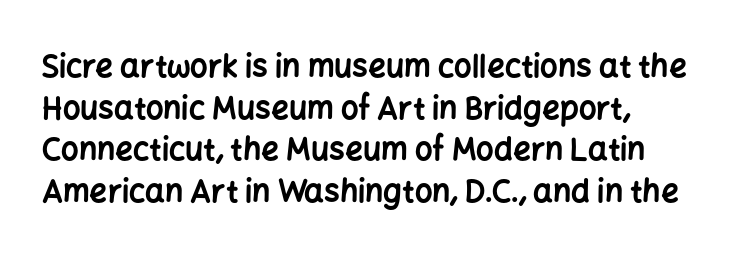
{"serif": "no", "italic": "no", "bold": "yes", "weight": "bold", "width": "normal", "stroke_contrast": "low", "x_height": "medium", "monospaced": "no", "underline": "no", "align": "left", "line_spacing": "normal", "line_spacing_ratio": 1.34, "letter_spacing": "normal", "letter_spacing_em": 0.0, "glyph_px": 31}
